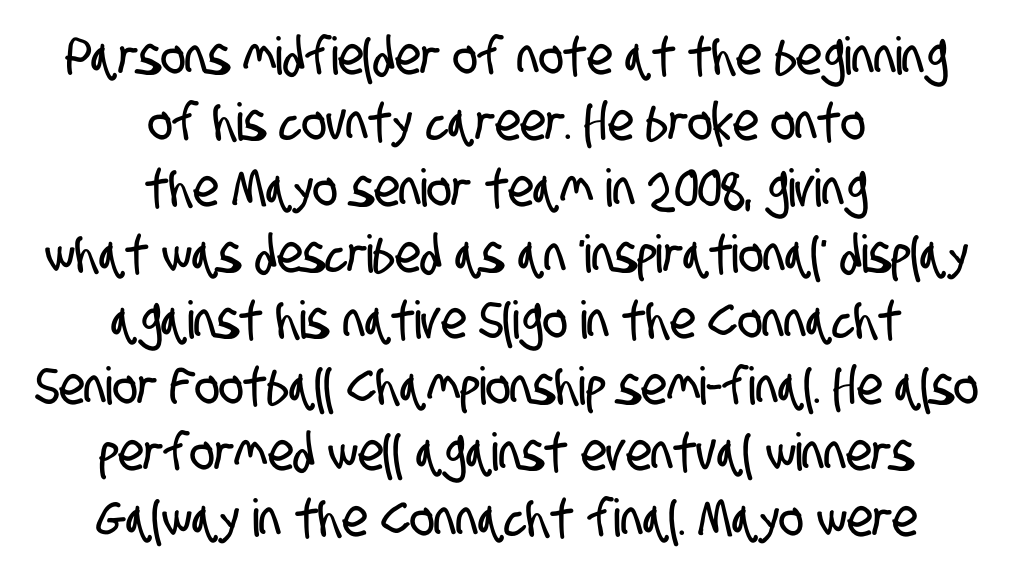
Are there feet on the stems? There aren't — it's a sans. Is this a fixed-width face? No — the glyphs have proportional, varying widths. Check the space under the baseline: it is left empty. The rendering positions every line midway between the sides.
